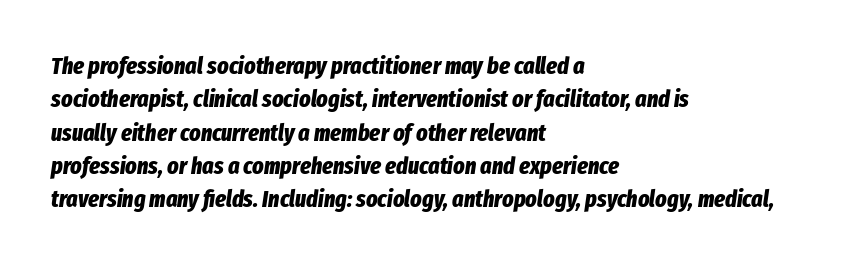
Q: Is the text bold? A: Yes.
Q: Is the text italic (slanted)? A: Yes, it leans right by about 8 degrees.
Q: Is the text underlined? A: No.
Q: How is the paragraph aligned? A: Left-aligned.
Q: Is the spacing between letters normal or unusually wide? A: Normal.
Q: Is the spacing between lines tight, normal or loose? A: Normal.
